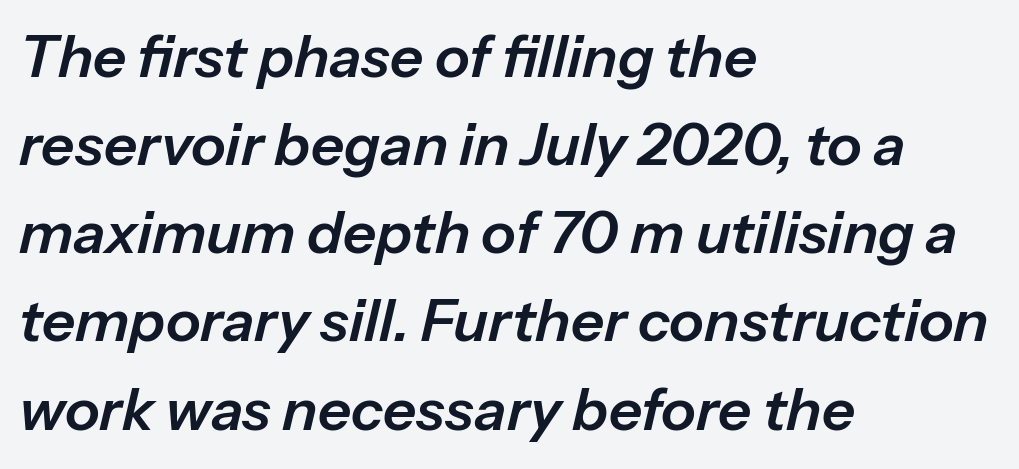
Evenly set lines give the paragraph a standard silhouette. In terms of posture, this sample is oblique. The passage shown is not underscored anywhere. The typesetter chose a ragged-right arrangement here.
